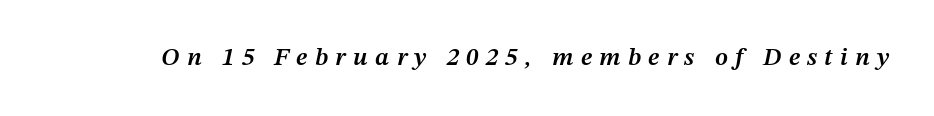
There's an unmistakable incline to the writing here. In terms of letterspacing, this is a distinctly airy, spread setting. These lines carry some extra weight — a demibold, not a full bold. Clear beneath every line of the passage.
